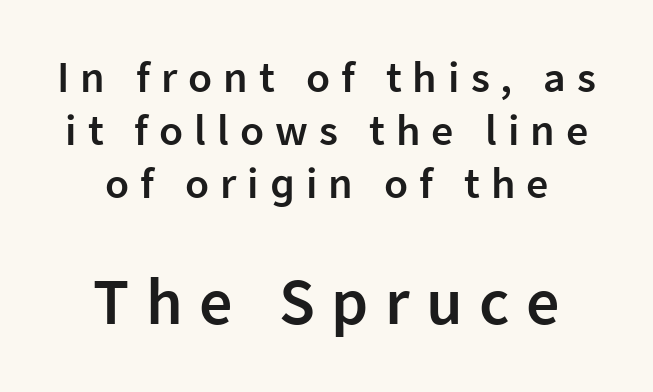
Words float on clear page, feet unadorned. Look at the bottom of the vertical strokes: they stop flat, with no serifs. Substantial extra tracking has been applied to these lines. Caption: semibold face, moderately heavy strokes. Where is the straight margin? There isn't one; the lines are centered.
